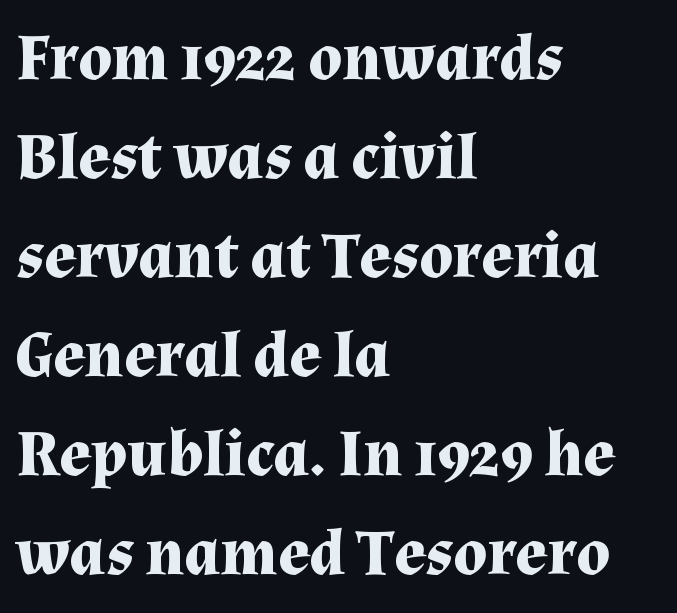
{"serif": "yes", "italic": "no", "bold": "yes", "weight": "bold", "width": "normal", "stroke_contrast": "medium", "x_height": "medium", "monospaced": "no", "underline": "no", "align": "left", "line_spacing": "normal", "line_spacing_ratio": 1.5, "letter_spacing": "normal", "letter_spacing_em": 0.0, "glyph_px": 66}
